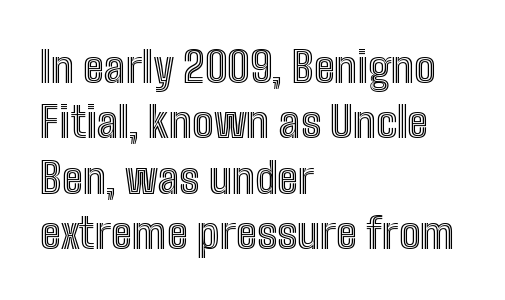
{"italic": "no", "width": "condensed", "x_height": "medium", "monospaced": "no", "underline": "no", "align": "left", "line_spacing": "normal", "line_spacing_ratio": 1.29, "letter_spacing": "normal", "letter_spacing_em": 0.0, "glyph_px": 43}
